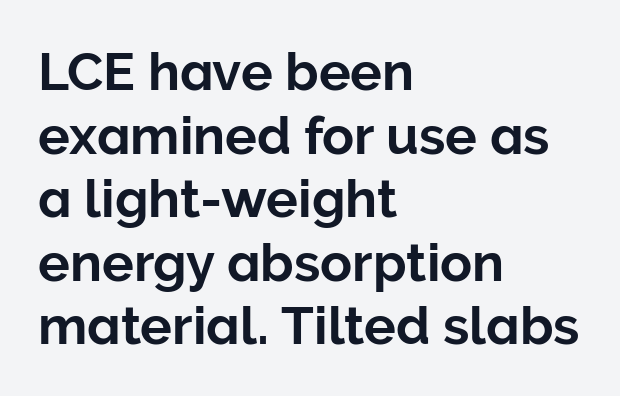
The lines in this sample share a left origin and differ only in where they stop. Is this a sans? Yes — the strokes have no serifs. Each word holds together tightly as a unit, with standard inter-letter gaps. Here the designer chose a conventional face with non-uniform glyph widths. Just letters on the line, the space beneath them empty. The specimen reads as upright at a glance.
